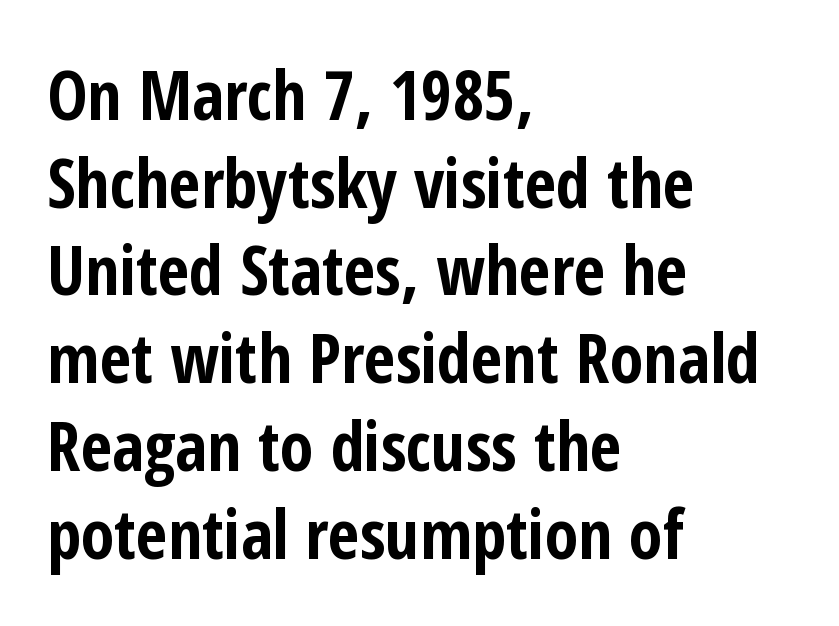
Q: Is the text bold? A: Yes.
Q: Is the text italic (slanted)? A: No, it is upright.
Q: Is the typeface a serif or a sans-serif typeface? A: Sans-serif.
Q: Is the text underlined? A: No.
Q: How is the paragraph aligned? A: Left-aligned.
Q: Is the spacing between letters normal or unusually wide? A: Normal.
Q: Is the spacing between lines tight, normal or loose? A: Normal.
Q: Width (condensed, normal, or wide)? A: Condensed.
Q: Stroke contrast? A: Low.
Q: x-height? A: Medium.
Q: Monospaced? A: No.
